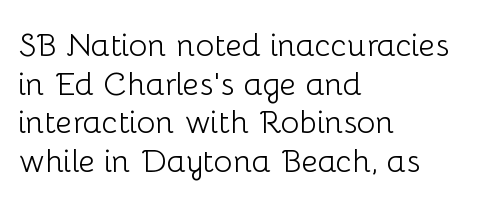
The image shows 32 px light sans-serif type, upright; set left-aligned, line spacing 1.21x, normal letter spacing, not underlined; low stroke contrast and a medium x-height.
